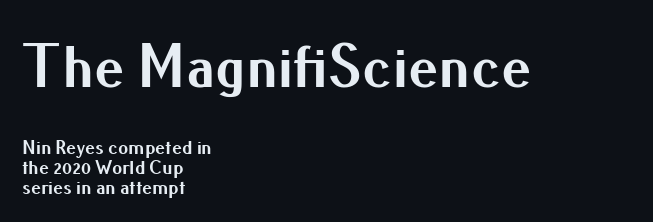
Q: Is the text bold? A: Yes.
Q: Is the text italic (slanted)? A: No, it is upright.
Q: Is the typeface a serif or a sans-serif typeface? A: Sans-serif.
Q: Is the text underlined? A: No.
Q: How is the paragraph aligned? A: Left-aligned.
Q: Is the spacing between letters normal or unusually wide? A: Normal.
Q: Is the spacing between lines tight, normal or loose? A: Tight.
Q: Which block of text is set in a larger size, the first (top) or the second (bottom)? A: The first (top) one.
Q: Width (condensed, normal, or wide)? A: Normal.
Q: Stroke contrast? A: Medium.
Q: x-height? A: Small.
Q: Monospaced? A: No.
